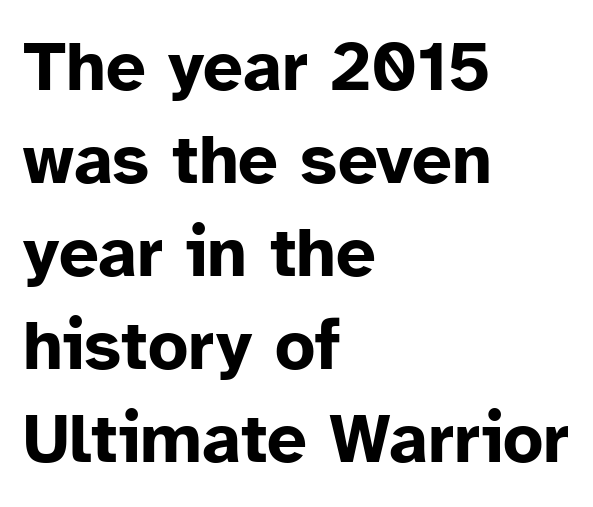
Q: Is the text bold? A: Yes.
Q: Is the text italic (slanted)? A: No, it is upright.
Q: Is the typeface a serif or a sans-serif typeface? A: Sans-serif.
Q: Is the text underlined? A: No.
Q: How is the paragraph aligned? A: Left-aligned.
Q: Is the spacing between letters normal or unusually wide? A: Normal.
Q: Is the spacing between lines tight, normal or loose? A: Normal.
Q: Width (condensed, normal, or wide)? A: Normal.
Q: Stroke contrast? A: Low.
Q: x-height? A: Medium.
Q: Monospaced? A: No.
